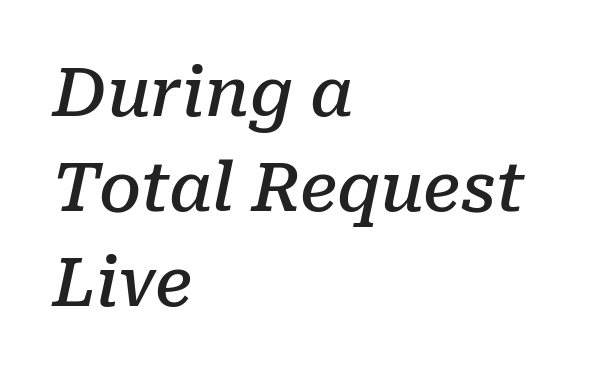
{"serif": "yes", "italic": "yes", "lean": "right", "slant_degrees": 10, "bold": "semi", "weight": "semibold", "width": "normal", "stroke_contrast": "low", "x_height": "medium", "monospaced": "no", "underline": "no", "align": "left", "line_spacing": "normal", "line_spacing_ratio": 1.42, "letter_spacing": "normal", "letter_spacing_em": 0.0, "glyph_px": 67}
